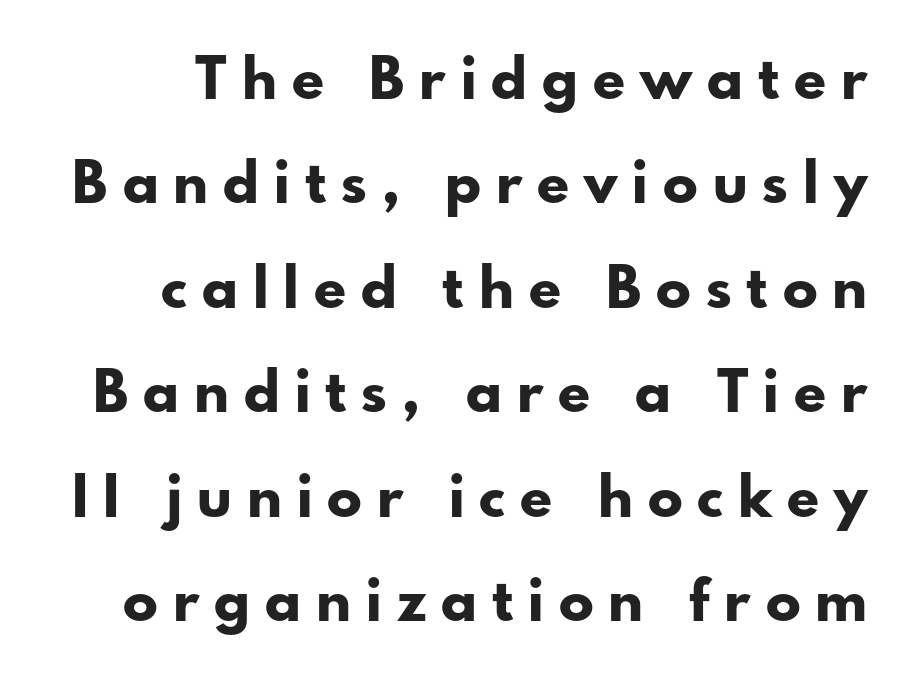
The image shows 58 px bold sans-serif type, upright; set line spacing 1.8x, unusually wide letter spacing (+0.26 em), not underlined; low stroke contrast and a small x-height.
